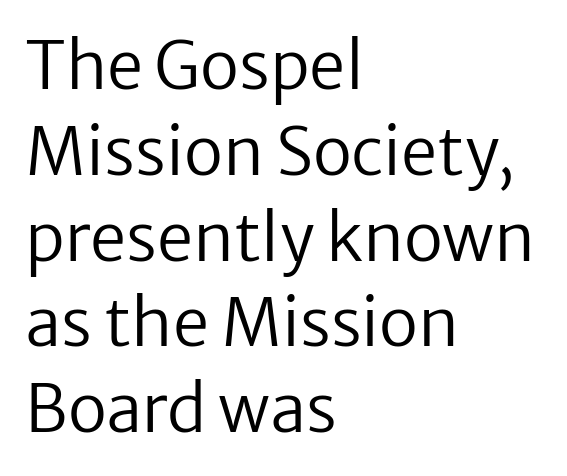
The image shows 65 px regular-weight sans-serif type, upright; set left-aligned, normal line spacing (1.32x), normal letter spacing, not underlined; low stroke contrast and a medium x-height.
